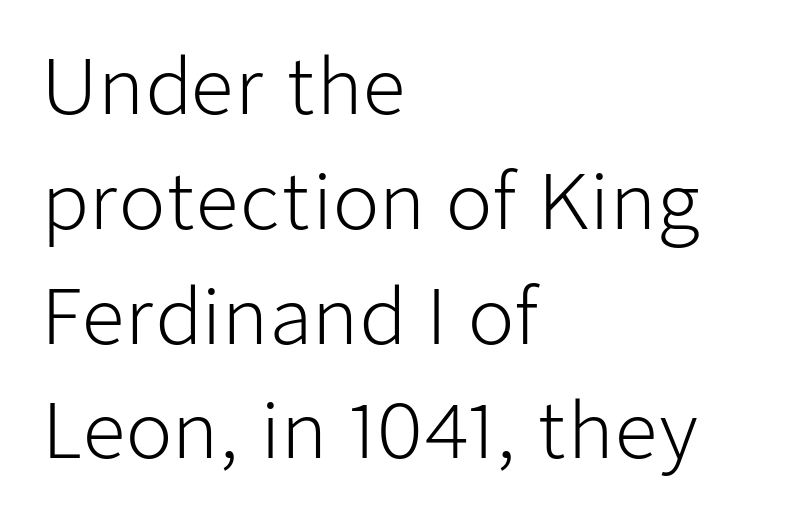
{"serif": "no", "italic": "no", "bold": "no", "weight": "light", "width": "normal", "stroke_contrast": "low", "x_height": "medium", "monospaced": "no", "underline": "no", "align": "left", "line_spacing": "normal", "line_spacing_ratio": 1.51, "letter_spacing": "normal", "letter_spacing_em": 0.0, "glyph_px": 76}
